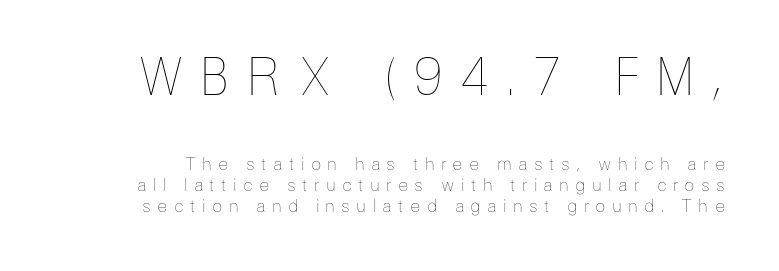
{"italic": "no", "bold": "no", "weight": "thin", "width": "normal", "stroke_contrast": "low", "x_height": "medium", "monospaced": "no", "underline": "no", "line_spacing_ratio": 1.24, "letter_spacing": "wide", "letter_spacing_em": 0.36, "larger_block": "first", "size_ratio": 2.94, "glyph_px": 50}
